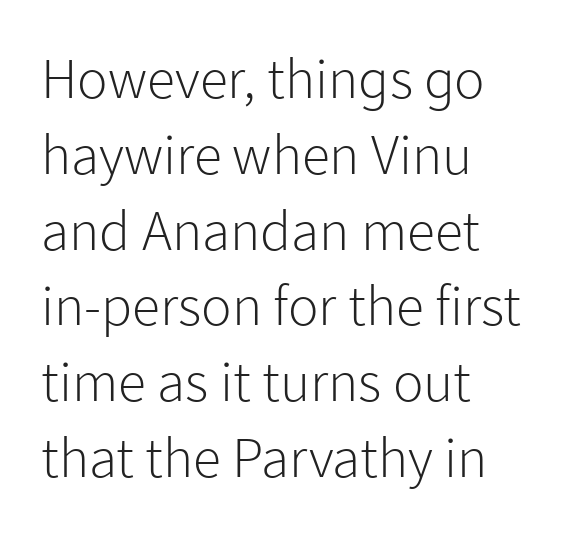
Is this a heavy cut? Hardly; it is regular or lighter. Check the space under the baseline: it is left empty. This sample has the flowing, uneven cadence of proportional lettering. Reading down the column, the eye jumps a familiar distance to each next line. In CSS terms this would be text-align: left. Designer's note — italics off, roman on.
